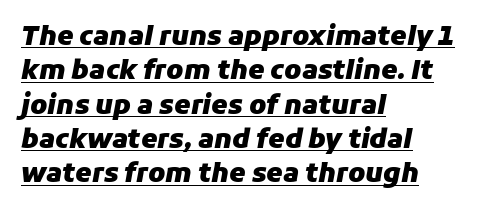
{"italic": "yes", "lean": "right", "slant_degrees": 11, "bold": "yes", "underline": "yes", "align": "left", "line_spacing": "normal", "line_spacing_ratio": 1.32, "letter_spacing": "normal", "letter_spacing_em": 0.0, "glyph_px": 26}
